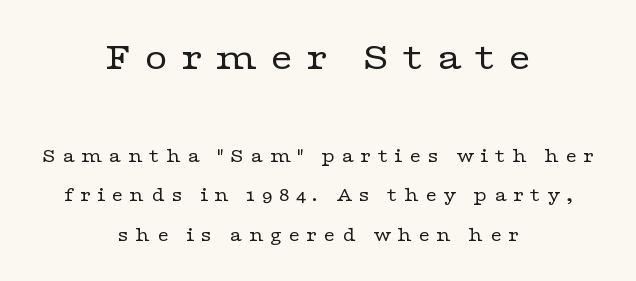
{"serif": "yes", "italic": "no", "bold": "no", "weight": "regular", "width": "wide", "stroke_contrast": "low", "x_height": "medium", "monospaced": "no", "underline": "no", "align": "center", "line_spacing": "loose", "line_spacing_ratio": 1.97, "letter_spacing": "wide", "letter_spacing_em": 0.31, "larger_block": "first", "size_ratio": 2.0, "glyph_px": 40}
